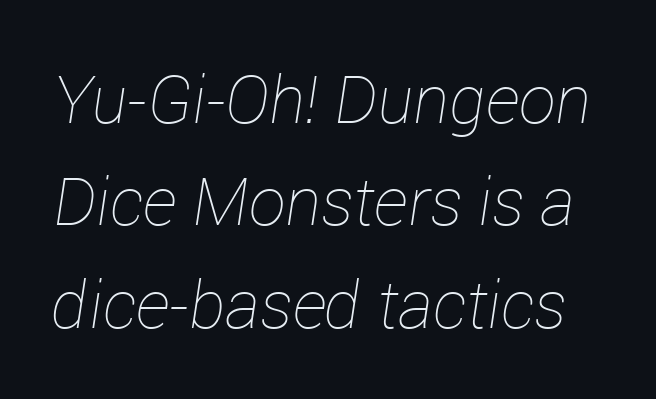
Q: Is the text bold? A: No.
Q: Is the text italic (slanted)? A: Yes, it leans right by about 12 degrees.
Q: Is the text underlined? A: No.
Q: Is the spacing between letters normal or unusually wide? A: Normal.
Q: Is the spacing between lines tight, normal or loose? A: Normal.
Q: Width (condensed, normal, or wide)? A: Normal.
Q: Stroke contrast? A: Low.
Q: x-height? A: Medium.
Q: Monospaced? A: No.
